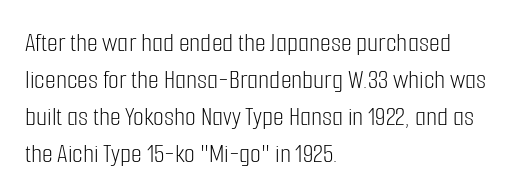
Q: Is the text bold? A: No.
Q: Is the text italic (slanted)? A: No, it is upright.
Q: Is the typeface a serif or a sans-serif typeface? A: Sans-serif.
Q: Is the text underlined? A: No.
Q: How is the paragraph aligned? A: Left-aligned.
Q: Is the spacing between letters normal or unusually wide? A: Normal.
Q: Is the spacing between lines tight, normal or loose? A: Normal.
Q: Width (condensed, normal, or wide)? A: Condensed.
Q: Stroke contrast? A: Low.
Q: x-height? A: Medium.
Q: Monospaced? A: No.
